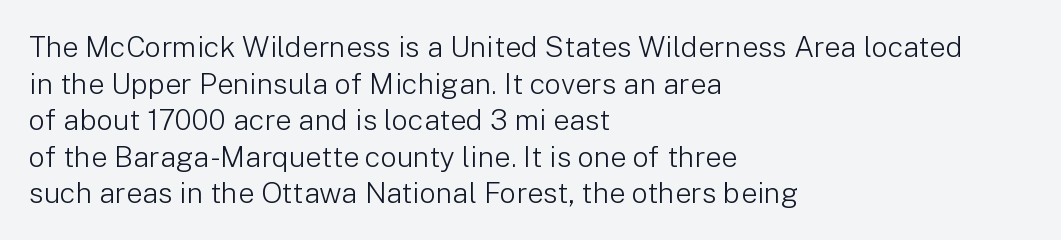
The image shows 29 px light sans-serif type, upright; set left-aligned, normal line spacing (1.26x), normal letter spacing, not underlined; low stroke contrast and a medium x-height.
